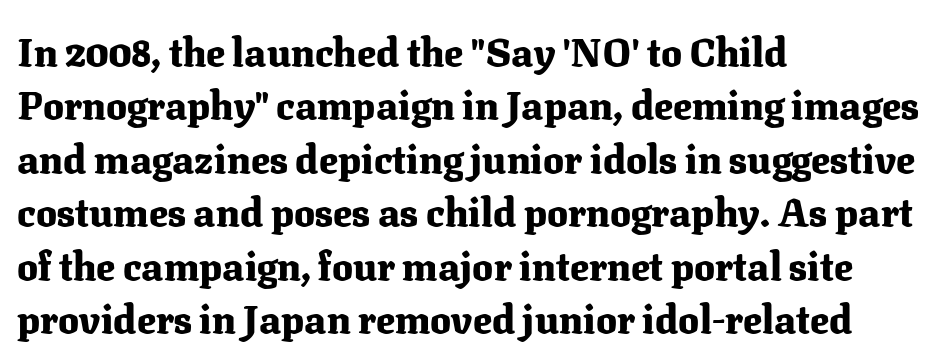
Q: Is the text bold? A: Yes.
Q: Is the text italic (slanted)? A: No, it is upright.
Q: Is the typeface a serif or a sans-serif typeface? A: Serif.
Q: Is the text underlined? A: No.
Q: How is the paragraph aligned? A: Left-aligned.
Q: Is the spacing between letters normal or unusually wide? A: Normal.
Q: Is the spacing between lines tight, normal or loose? A: Normal.
Q: Width (condensed, normal, or wide)? A: Normal.
Q: Stroke contrast? A: Medium.
Q: x-height? A: Medium.
Q: Monospaced? A: No.
